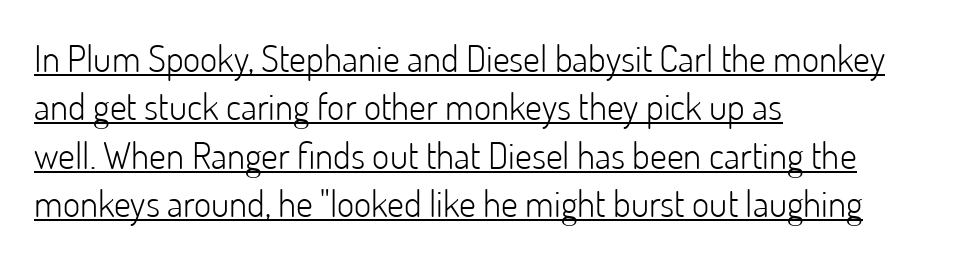
The image shows 37 px light sans-serif type, upright; set left-aligned, normal line spacing (1.31x), normal letter spacing, underlined; low stroke contrast and a small x-height.
